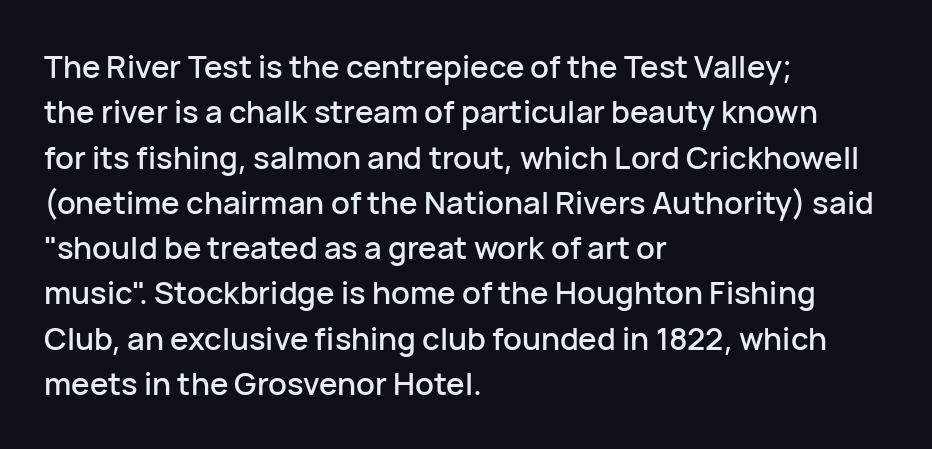
The image shows 31 px sans-serif type, upright; set left-aligned, normal line spacing (1.46x), normal letter spacing, not underlined; low stroke contrast and a medium x-height.
